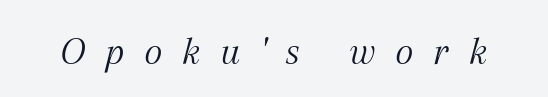
Q: Is the text bold? A: No.
Q: Is the text italic (slanted)? A: Yes, it leans right by about 12 degrees.
Q: Is the typeface a serif or a sans-serif typeface? A: Serif.
Q: Is the text underlined? A: No.
Q: Is the spacing between letters normal or unusually wide? A: Unusually wide.
Q: Width (condensed, normal, or wide)? A: Normal.
Q: Stroke contrast? A: Medium.
Q: x-height? A: Medium.
Q: Monospaced? A: No.
